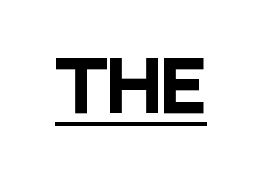
{"serif": "no", "italic": "no", "bold": "yes", "weight": "heavy", "width": "condensed", "stroke_contrast": "low", "x_height": "large", "monospaced": "no", "underline": "yes", "letter_spacing": "normal", "letter_spacing_em": 0.0, "glyph_px": 68}
